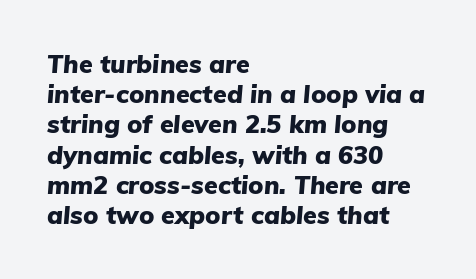
Q: Is the text bold? A: Yes.
Q: Is the text italic (slanted)? A: Yes, it leans right by about 5 degrees.
Q: Is the text underlined? A: No.
Q: How is the paragraph aligned? A: Left-aligned.
Q: Is the spacing between letters normal or unusually wide? A: Normal.
